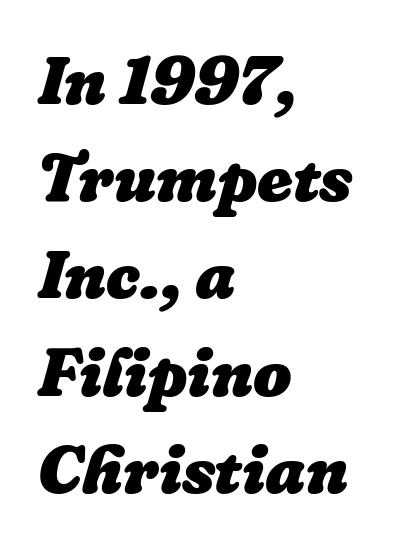
The image shows 68 px heavy type, italic (leaning right); set left-aligned, normal line spacing (1.43x), normal letter spacing, not underlined; low stroke contrast and a medium x-height.
